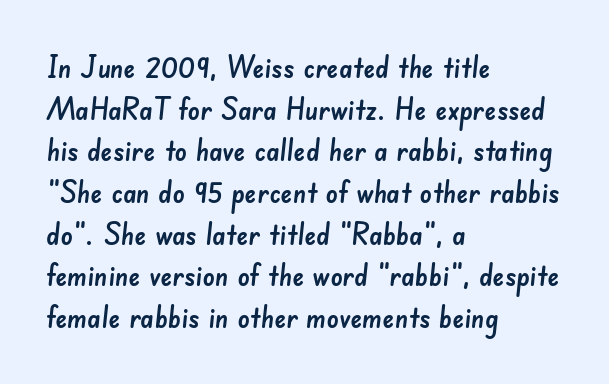
{"serif": "no", "width": "normal", "stroke_contrast": "low", "x_height": "small", "monospaced": "no", "underline": "no", "align": "left", "line_spacing": "normal", "line_spacing_ratio": 1.39, "letter_spacing": "normal", "letter_spacing_em": 0.0, "glyph_px": 30}
